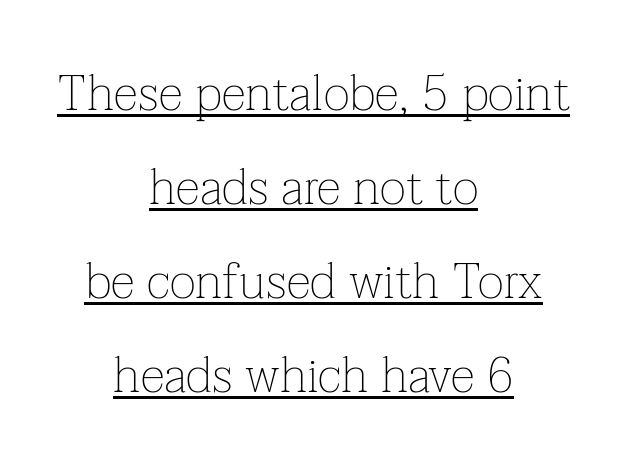
{"serif": "yes", "italic": "no", "bold": "no", "weight": "thin", "width": "normal", "stroke_contrast": "low", "x_height": "medium", "monospaced": "no", "underline": "yes", "align": "center", "line_spacing_ratio": 1.88, "letter_spacing": "normal", "letter_spacing_em": 0.0, "glyph_px": 50}
